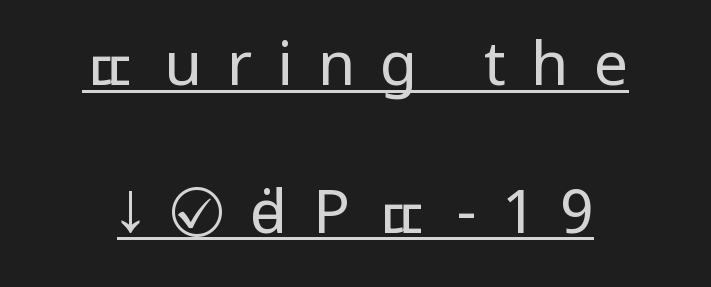
{"serif": "no", "italic": "no", "bold": "no", "weight": "regular", "width": "condensed", "stroke_contrast": "low", "x_height": "large", "monospaced": "no", "underline": "yes", "align": "center", "line_spacing": "loose", "line_spacing_ratio": 2.42, "letter_spacing": "wide", "letter_spacing_em": 0.41, "glyph_px": 61}
